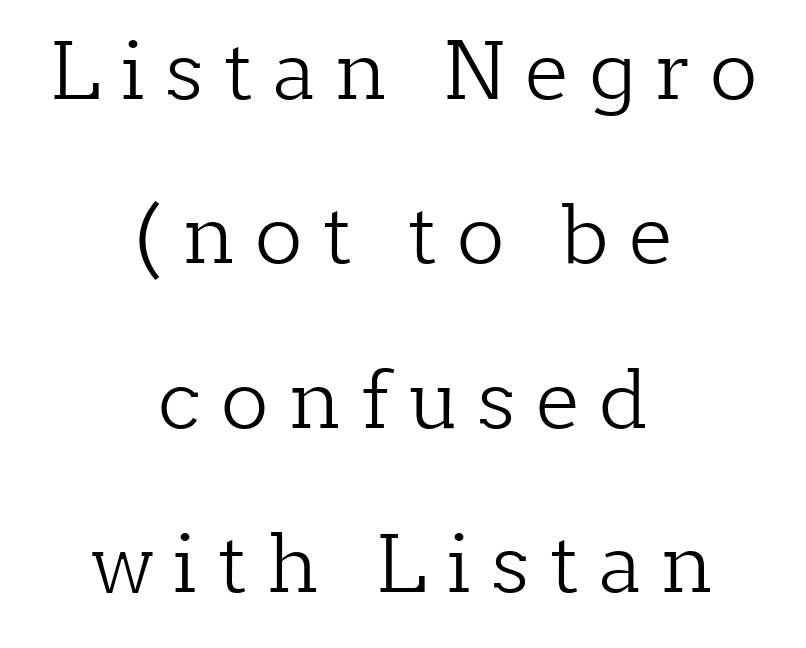
A typesetter would call this proportional, since set widths differ per character. Regarding serifs, this sample has them. There is plenty of visible air inserted between adjacent glyphs. Successive baselines arrive slowly, with a big drop between each.
